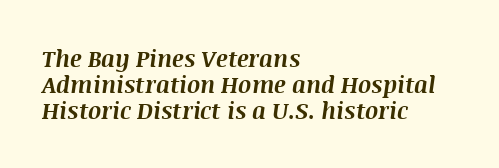
The image shows 23 px bold type, italic (leaning right); set left-aligned, tight line spacing (1.12x), normal letter spacing, not underlined.
